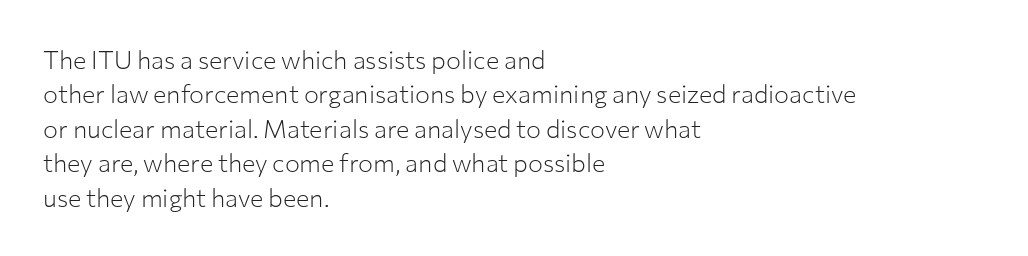
{"italic": "no", "bold": "no", "underline": "no", "align": "left", "line_spacing": "normal", "line_spacing_ratio": 1.38, "letter_spacing": "normal", "letter_spacing_em": 0.0, "glyph_px": 25}
